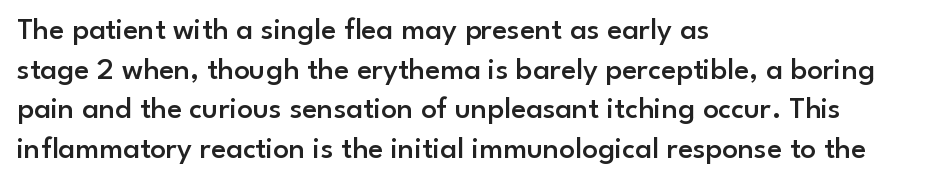
The image shows 31 px semibold sans-serif type, upright; set left-aligned, normal line spacing (1.28x), normal letter spacing, not underlined; low stroke contrast and a small x-height.
